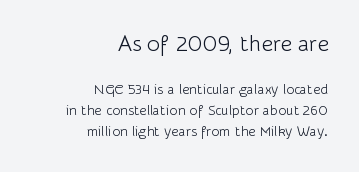
{"italic": "no", "bold": "no", "underline": "no", "align": "right", "line_spacing": "normal", "line_spacing_ratio": 1.49, "letter_spacing": "normal", "letter_spacing_em": 0.0, "larger_block": "first", "size_ratio": 1.57, "glyph_px": 22}
